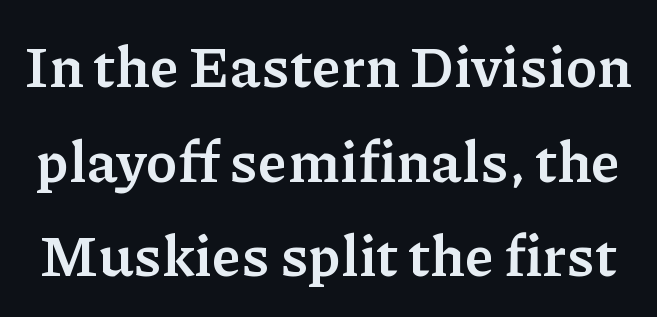
Typesetter's note: full bold, strokes at maximum text heaviness. No extra tracking has been applied to these lines. Line spacing here is normal. Character widths vary here, with narrow letters taking less room than wide ones. The specimen omits any rule beneath the text block's lines.
